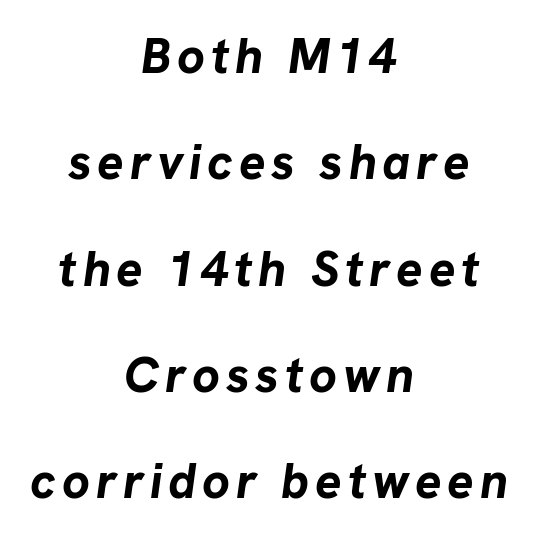
Q: Is the text bold? A: Yes.
Q: Is the text italic (slanted)? A: Yes, it leans right by about 8 degrees.
Q: Is the text underlined? A: No.
Q: How is the paragraph aligned? A: Centered.
Q: Is the spacing between lines tight, normal or loose? A: Loose.
Q: Width (condensed, normal, or wide)? A: Normal.
Q: Stroke contrast? A: Low.
Q: x-height? A: Medium.
Q: Monospaced? A: No.
